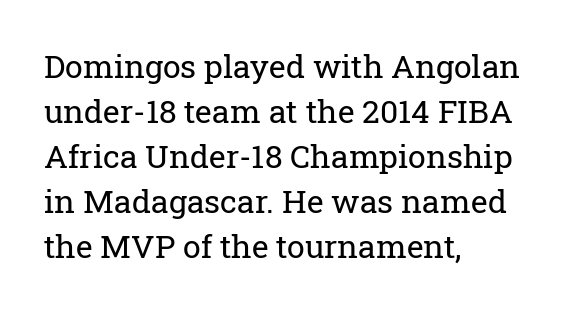
{"serif": "yes", "italic": "no", "bold": "no", "weight": "regular", "width": "normal", "stroke_contrast": "low", "x_height": "medium", "monospaced": "no", "underline": "no", "align": "left", "line_spacing": "normal", "line_spacing_ratio": 1.41, "letter_spacing": "normal", "letter_spacing_em": 0.0, "glyph_px": 32}
